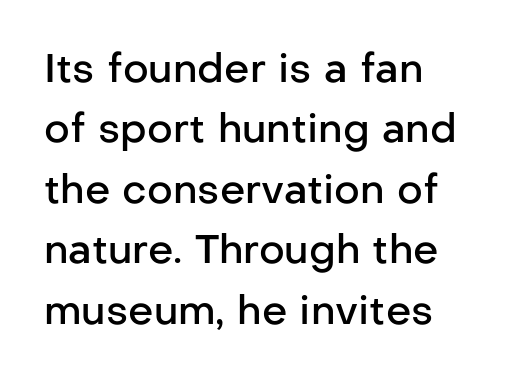
The image shows 40 px semibold sans-serif type, upright; set left-aligned, normal line spacing (1.51x), normal letter spacing, not underlined; low stroke contrast and a medium x-height.
